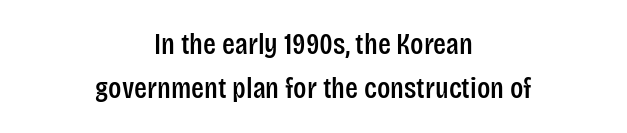
Is there any slant? The stems are plumb. Each new line begins a customary step beneath the previous one. Think of a printed novel: that variable character pitch is what you see here. The glyphs in this specimen are sans serif. Teacher's note: observe the equal gaps on both sides — that is centered alignment. Has an underline been added? It has not.
